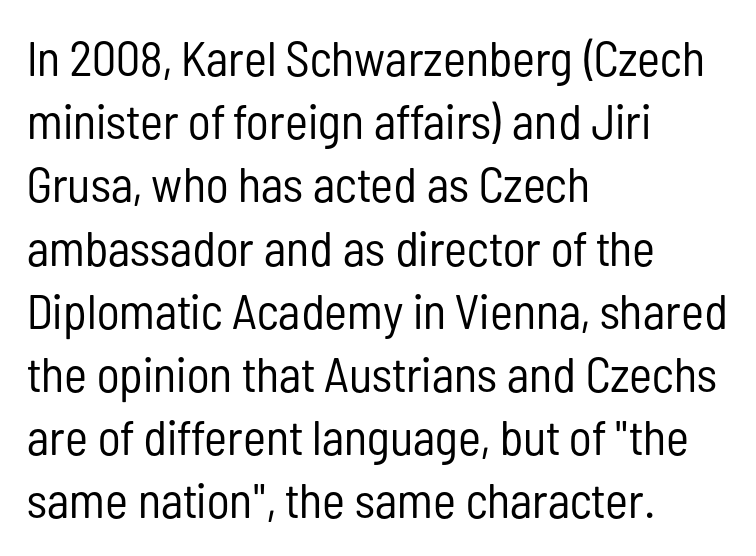
Q: Is the text bold? A: No.
Q: Is the text italic (slanted)? A: No, it is upright.
Q: Is the typeface a serif or a sans-serif typeface? A: Sans-serif.
Q: Is the text underlined? A: No.
Q: How is the paragraph aligned? A: Left-aligned.
Q: Is the spacing between letters normal or unusually wide? A: Normal.
Q: Is the spacing between lines tight, normal or loose? A: Normal.
Q: Width (condensed, normal, or wide)? A: Condensed.
Q: Stroke contrast? A: Low.
Q: x-height? A: Medium.
Q: Monospaced? A: No.
